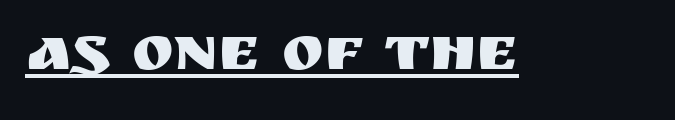
{"serif": "no", "italic": "no", "width": "normal", "stroke_contrast": "medium", "x_height": "large", "monospaced": "no", "underline": "yes", "letter_spacing": "normal", "letter_spacing_em": 0.0, "glyph_px": 63}
